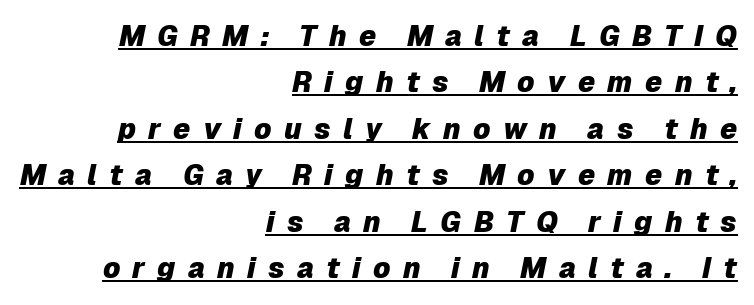
The image shows 28 px heavy type, italic (leaning right); set right-aligned, normal line spacing (1.66x), unusually wide letter spacing (+0.44 em), underlined; low stroke contrast and a medium x-height.
